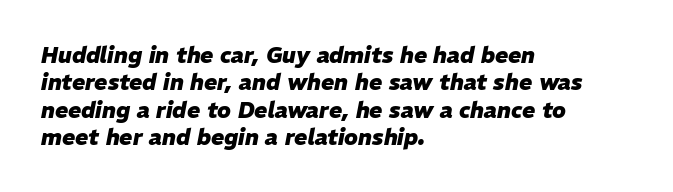
The image shows 22 px bold type, italic (leaning right); set left-aligned, line spacing 1.24x, normal letter spacing, not underlined.
